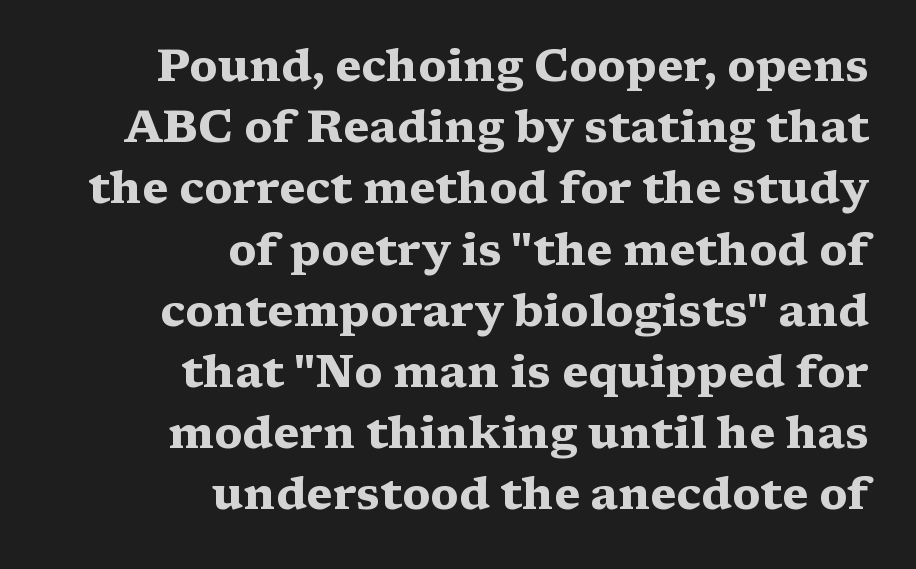
The letters stand upright; this is a roman face. The face used here is rendered with its standard letterfit. Honestly, there is no underline to notice here at all. Rows of type keep a routine distance in the vertical direction.
